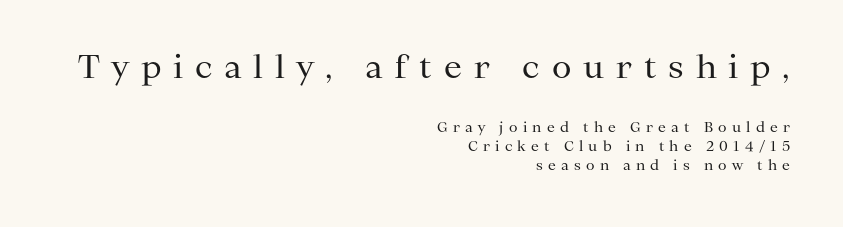
{"serif": "yes", "italic": "no", "bold": "no", "weight": "regular", "width": "normal", "stroke_contrast": "medium", "x_height": "medium", "monospaced": "no", "underline": "no", "align": "right", "line_spacing": "normal", "line_spacing_ratio": 1.34, "letter_spacing": "wide", "letter_spacing_em": 0.37, "larger_block": "first", "size_ratio": 2.29, "glyph_px": 32}
